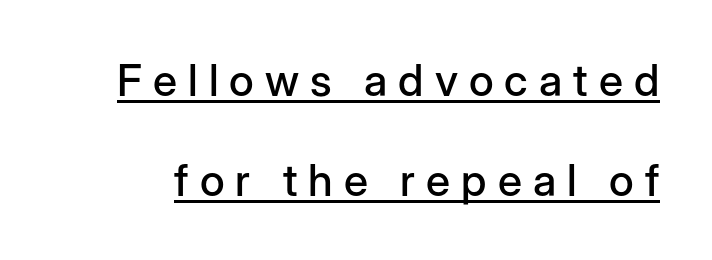
The image shows 44 px sans-serif type, upright; set loose line spacing (2.27x), unusually wide letter spacing (+0.25 em), underlined; low stroke contrast and a medium x-height.
